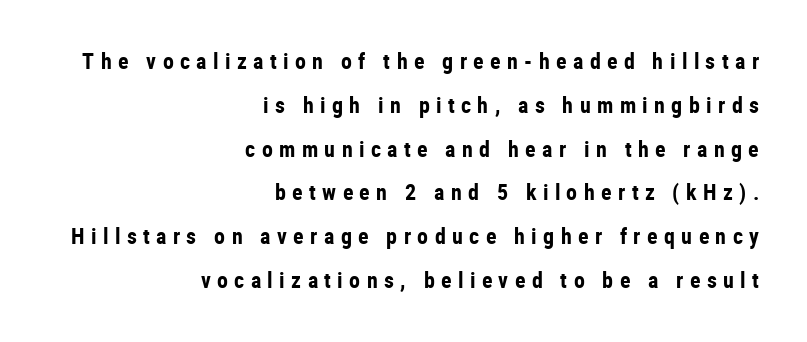
{"italic": "no", "bold": "yes", "underline": "no", "align": "right", "line_spacing": "loose", "line_spacing_ratio": 1.99, "letter_spacing": "wide", "letter_spacing_em": 0.29, "glyph_px": 22}
